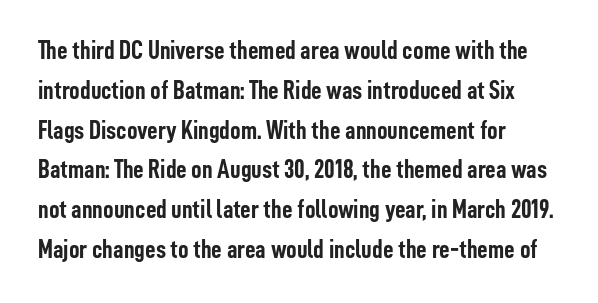
The image shows 26 px bold type, upright; set left-aligned, normal line spacing (1.53x), normal letter spacing, not underlined.
